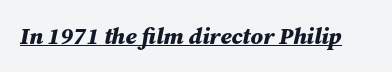
{"italic": "yes", "lean": "right", "slant_degrees": 12, "bold": "yes", "underline": "yes", "letter_spacing": "normal", "letter_spacing_em": 0.0, "glyph_px": 23}
